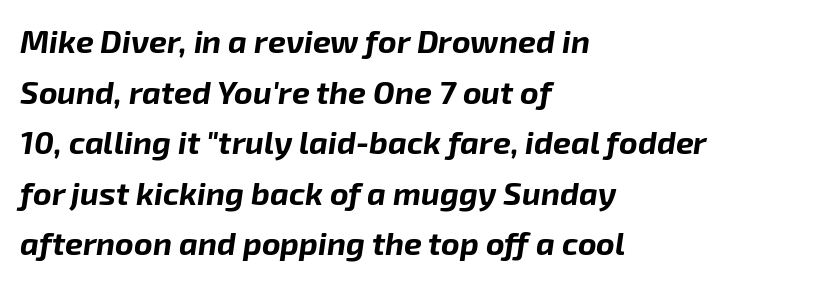
Leading: standard. When letters slant like this, we call the style italic. The letterforms sit shoulder to shoulder at normal distance. Visually the block forms a straight wall on the left and a jagged coastline on the right. Here the designer chose a conventional face with non-uniform glyph widths. In terms of weight, the rendering is a true, heavy bold.
